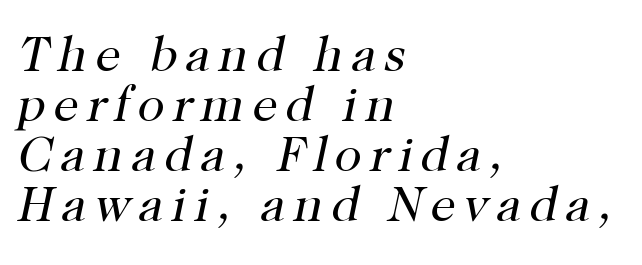
The image shows 50 px regular-weight serif type, italic (leaning right); set left-aligned, tight line spacing (1.0x), not underlined; high stroke contrast and a medium x-height.
